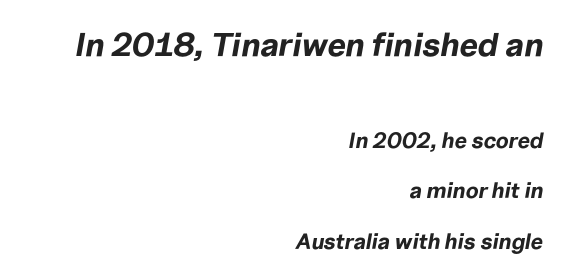
Q: Is the text bold? A: Yes.
Q: Is the text italic (slanted)? A: Yes, it leans right by about 10 degrees.
Q: Is the text underlined? A: No.
Q: How is the paragraph aligned? A: Right-aligned.
Q: Is the spacing between letters normal or unusually wide? A: Normal.
Q: Is the spacing between lines tight, normal or loose? A: Loose.
Q: Which block of text is set in a larger size, the first (top) or the second (bottom)? A: The first (top) one.
Q: Width (condensed, normal, or wide)? A: Normal.
Q: Stroke contrast? A: Low.
Q: x-height? A: Medium.
Q: Monospaced? A: No.
